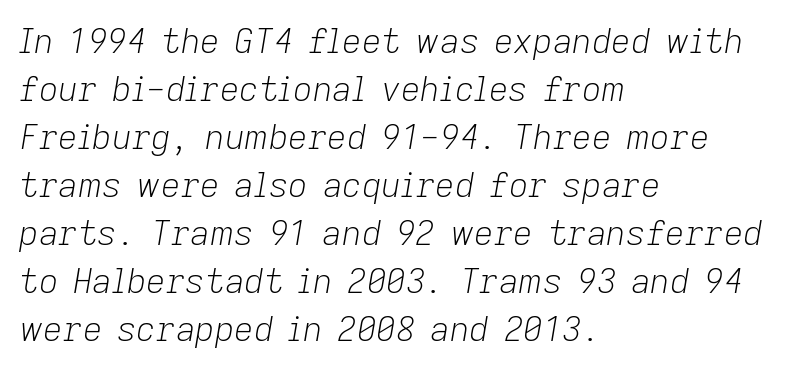
Q: Is the text bold? A: No.
Q: Is the text italic (slanted)? A: Yes, it leans right by about 9 degrees.
Q: Is the text underlined? A: No.
Q: How is the paragraph aligned? A: Left-aligned.
Q: Is the spacing between letters normal or unusually wide? A: Normal.
Q: Is the spacing between lines tight, normal or loose? A: Normal.
Q: Width (condensed, normal, or wide)? A: Normal.
Q: Stroke contrast? A: Low.
Q: x-height? A: Medium.
Q: Monospaced? A: No.
